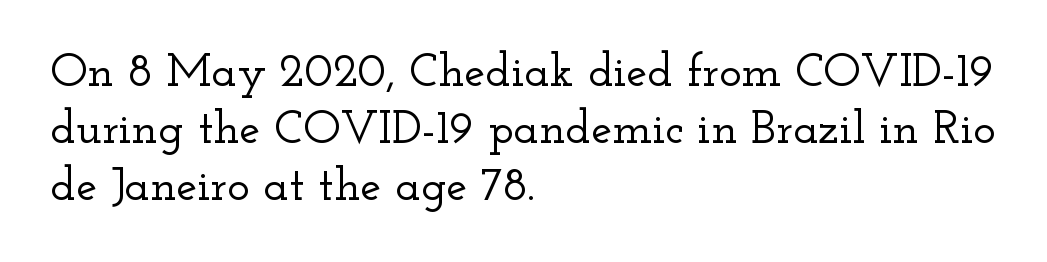
Q: Is the text italic (slanted)? A: No, it is upright.
Q: Is the typeface a serif or a sans-serif typeface? A: Serif.
Q: Is the text underlined? A: No.
Q: How is the paragraph aligned? A: Left-aligned.
Q: Is the spacing between letters normal or unusually wide? A: Normal.
Q: Width (condensed, normal, or wide)? A: Wide.
Q: Stroke contrast? A: Low.
Q: x-height? A: Small.
Q: Monospaced? A: No.
